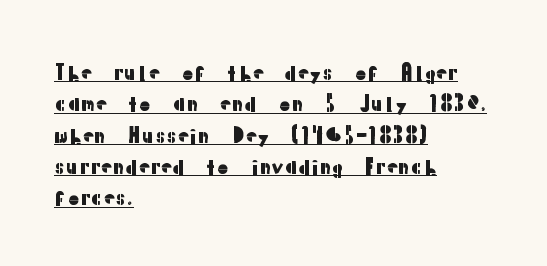
{"italic": "no", "underline": "yes", "align": "left", "line_spacing": "normal", "line_spacing_ratio": 1.49, "letter_spacing": "normal", "letter_spacing_em": 0.0, "glyph_px": 21}
